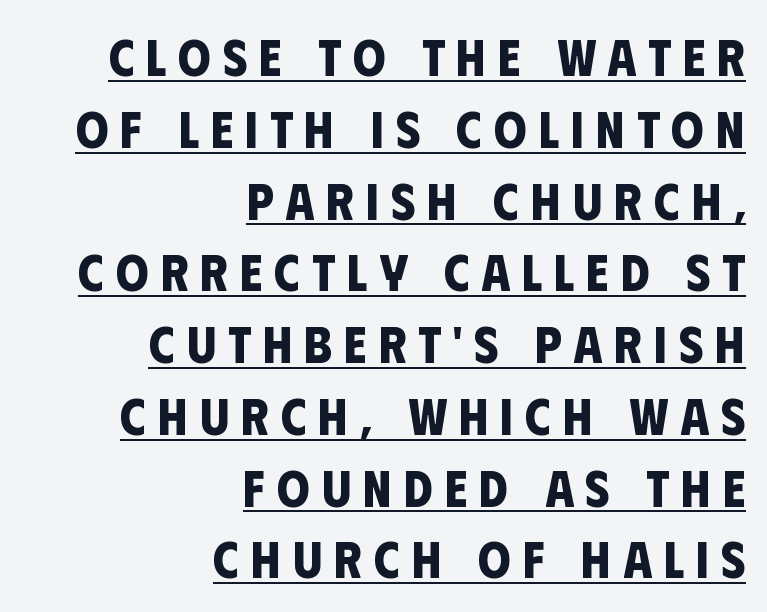
{"serif": "no", "bold": "yes", "weight": "bold", "width": "condensed", "stroke_contrast": "low", "x_height": "large", "monospaced": "no", "underline": "yes", "align": "right", "line_spacing": "normal", "line_spacing_ratio": 1.38, "letter_spacing": "wide", "letter_spacing_em": 0.23, "glyph_px": 52}
